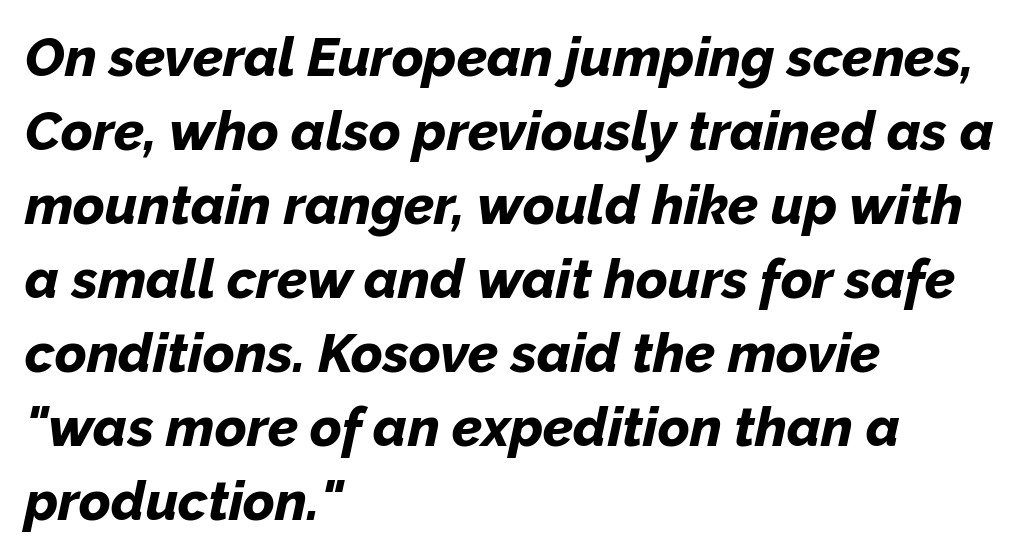
Q: Is the text bold? A: Yes.
Q: Is the text italic (slanted)? A: Yes, it leans right by about 12 degrees.
Q: Is the text underlined? A: No.
Q: How is the paragraph aligned? A: Left-aligned.
Q: Is the spacing between letters normal or unusually wide? A: Normal.
Q: Is the spacing between lines tight, normal or loose? A: Normal.
Q: Width (condensed, normal, or wide)? A: Normal.
Q: Stroke contrast? A: Low.
Q: x-height? A: Medium.
Q: Monospaced? A: No.
